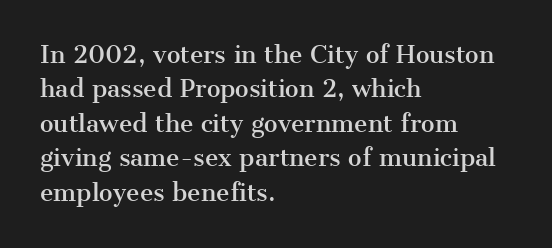
The specimen omits any rule beneath the text block's lines. The line-height multiplier appears to be the usual default. Posture: upright roman. The letters sit at their default tracking, neither squeezed nor spread.
